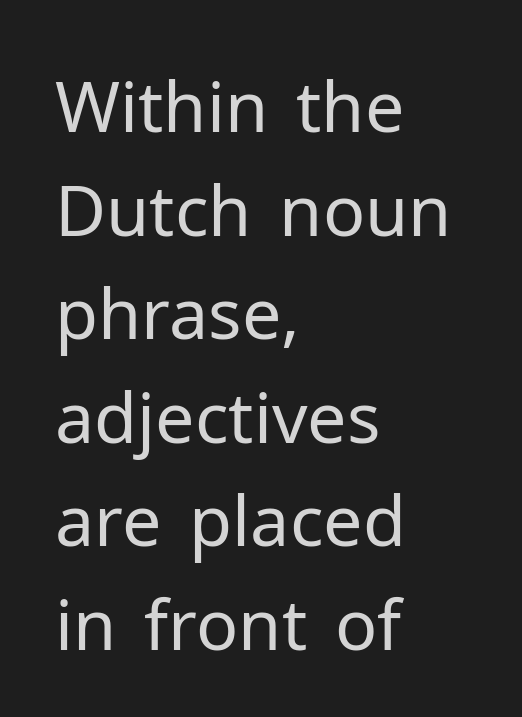
The image shows 70 px regular-weight sans-serif type, upright; set left-aligned, normal line spacing (1.48x), normal letter spacing, not underlined; low stroke contrast and a medium x-height.
